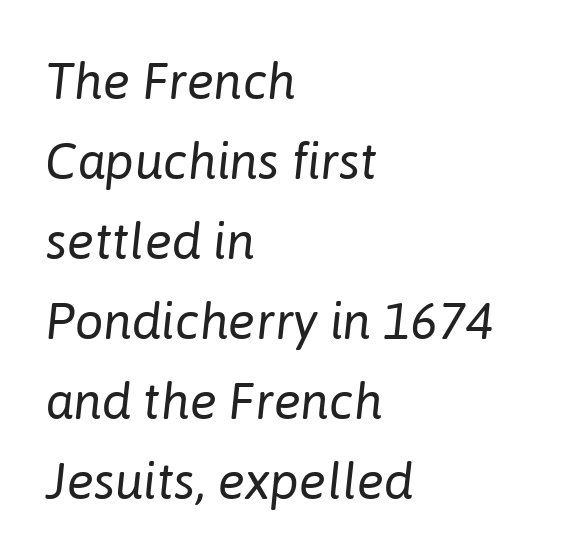
{"italic": "yes", "lean": "right", "slant_degrees": 6, "bold": "no", "weight": "regular", "width": "normal", "stroke_contrast": "low", "x_height": "medium", "monospaced": "no", "underline": "no", "align": "left", "line_spacing": "normal", "line_spacing_ratio": 1.57, "letter_spacing": "normal", "letter_spacing_em": 0.0, "glyph_px": 51}
